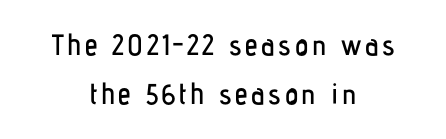
Here the designer chose a conventional face with non-uniform glyph widths. The setting favours the middle, as headings and verse often do. The type family on display is of the sans-serif kind. Leading matches the norm, producing a regular column. No italicization has been applied; the sample stays upright. Descender tails drop into unmarked territory.
